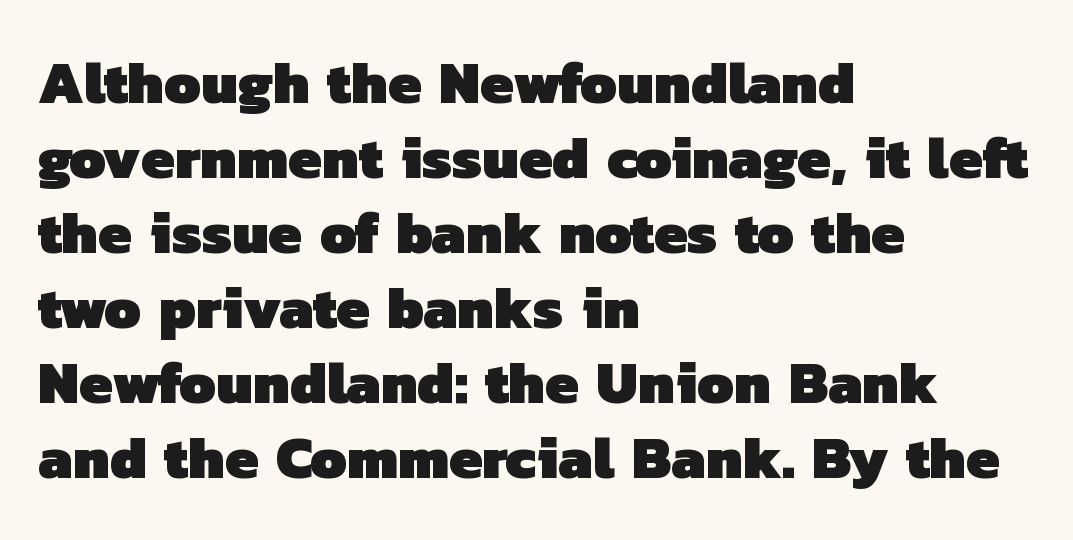
The line-height multiplier appears to be the usual default. Caption: multi-line text, flush left, ragged right. A typesetter would call this proportional, since set widths differ per character. Beneath every word, the page is bare. The rendering keeps characters at their native spacing.
